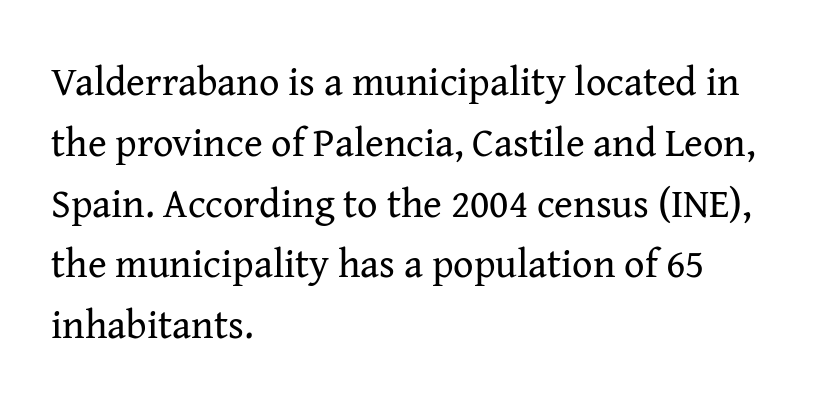
Q: Is the text bold? A: No.
Q: Is the text italic (slanted)? A: No, it is upright.
Q: Is the typeface a serif or a sans-serif typeface? A: Serif.
Q: Is the text underlined? A: No.
Q: How is the paragraph aligned? A: Left-aligned.
Q: Is the spacing between letters normal or unusually wide? A: Normal.
Q: Is the spacing between lines tight, normal or loose? A: Normal.
Q: Width (condensed, normal, or wide)? A: Normal.
Q: Stroke contrast? A: Medium.
Q: x-height? A: Medium.
Q: Monospaced? A: No.
